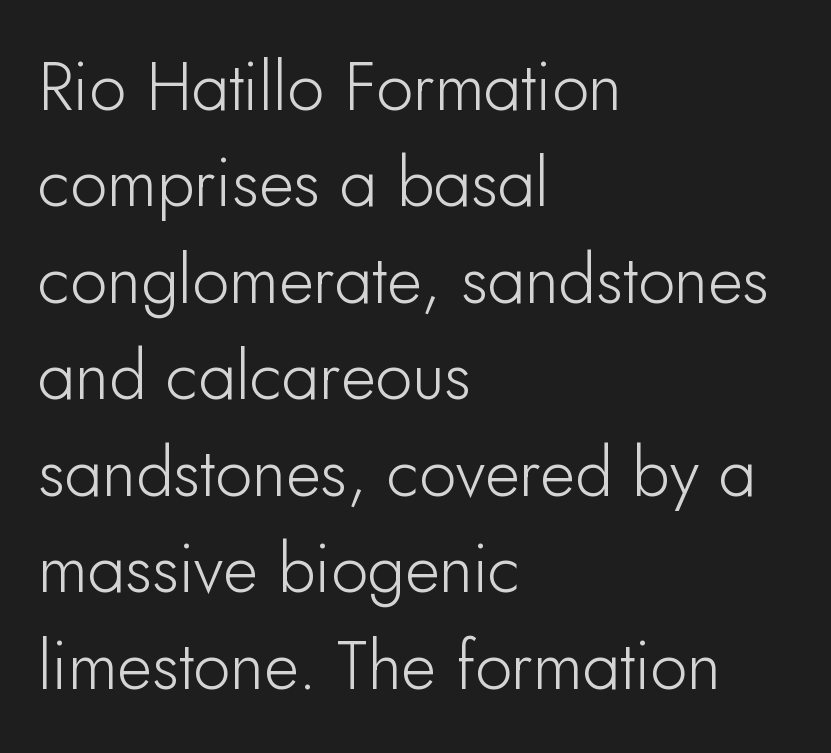
Glance below the letters and you will spot only blank space. The vertical gap from one line to the next is medium. The letters stand straight up with perfectly vertical stems. The rag falls on the right side of this text block. Stroke terminals: plain, sans-serif.
